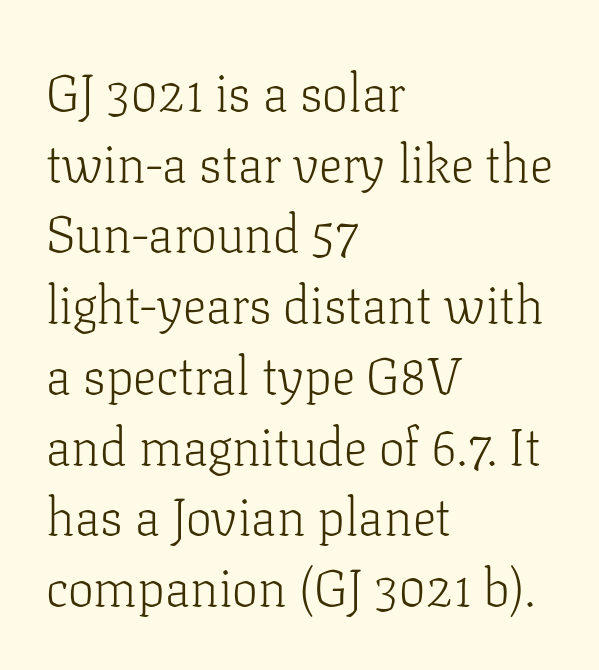
{"serif": "yes", "italic": "no", "bold": "no", "weight": "light", "width": "normal", "stroke_contrast": "low", "x_height": "medium", "monospaced": "no", "underline": "no", "align": "left", "line_spacing": "normal", "line_spacing_ratio": 1.36, "letter_spacing": "normal", "letter_spacing_em": 0.0, "glyph_px": 52}
